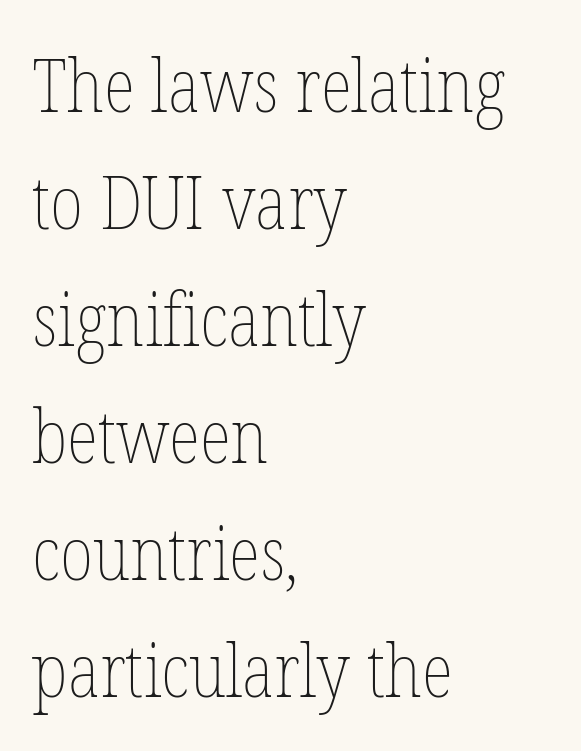
The image shows 74 px thin, condensed type, upright; set left-aligned, normal line spacing (1.58x), normal letter spacing, not underlined; low stroke contrast and a medium x-height.
